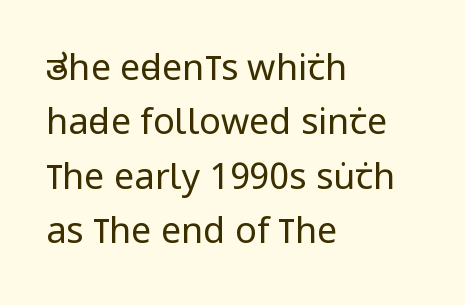
Letters rest on an invisible, unmarked baseline. The block of text has a typical density, with ordinary space between rows. These lines are set flush left with a ragged right edge. Is this a heavy cut? Hardly; it is regular or lighter. This rendering leaves character spacing at its baseline value.
